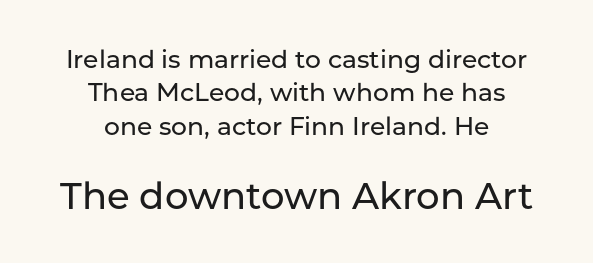
The baseline area is clear. Bigger letters appear in the bottom chunk; the top chunk is reduced. Designer's note — italics off, roman on. Normally led — the rows are evenly, conventionally spaced. The letters carry no serifs — their stems end cleanly without finishing strokes. The passage is arranged like a title page — every line centered.
